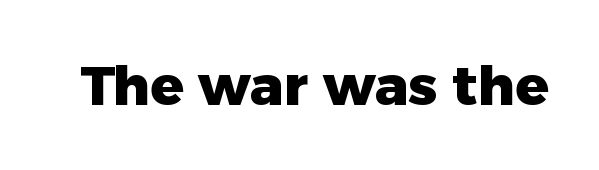
Q: Is the text bold? A: Yes.
Q: Is the text italic (slanted)? A: No, it is upright.
Q: Is the typeface a serif or a sans-serif typeface? A: Sans-serif.
Q: Is the text underlined? A: No.
Q: Is the spacing between letters normal or unusually wide? A: Normal.
Q: Width (condensed, normal, or wide)? A: Normal.
Q: Stroke contrast? A: Low.
Q: x-height? A: Medium.
Q: Monospaced? A: No.
